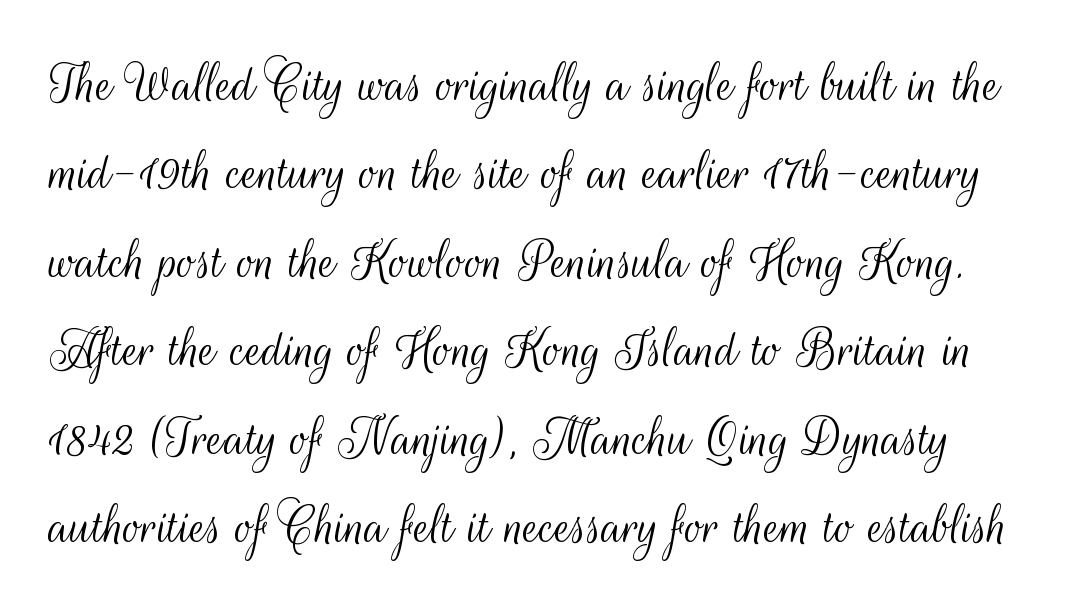
The face used here is a sans, in the tradition of grotesques and geometrics. Nobody drew a line under any word here. Evenly set lines give the paragraph a standard silhouette. Honestly, the letter spacing is just normal — you wouldn't notice it. Stroke mass is kept to a normal reading level or below.
